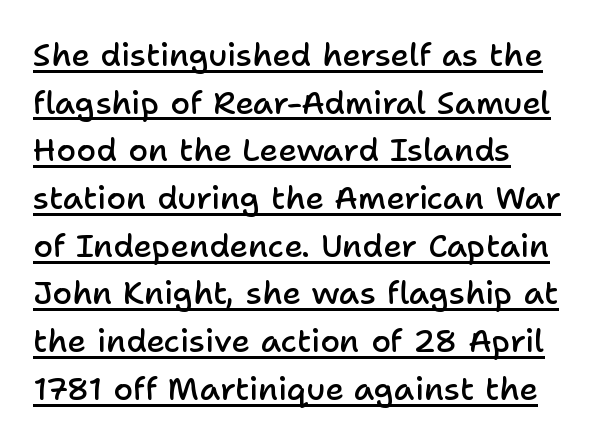
Q: Is the text bold? A: Semi-bold.
Q: Is the text italic (slanted)? A: No, it is upright.
Q: Is the typeface a serif or a sans-serif typeface? A: Sans-serif.
Q: Is the text underlined? A: Yes.
Q: How is the paragraph aligned? A: Left-aligned.
Q: Is the spacing between letters normal or unusually wide? A: Normal.
Q: Is the spacing between lines tight, normal or loose? A: Normal.
Q: Width (condensed, normal, or wide)? A: Normal.
Q: Stroke contrast? A: Low.
Q: x-height? A: Medium.
Q: Monospaced? A: No.
